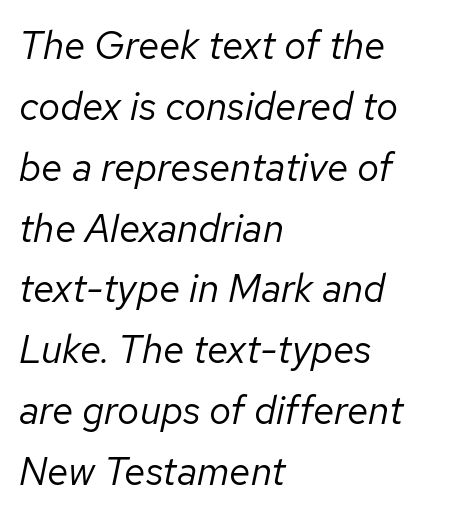
The image shows 39 px regular-weight type, italic (leaning right); set left-aligned, normal line spacing (1.56x), normal letter spacing, not underlined; low stroke contrast and a medium x-height.
